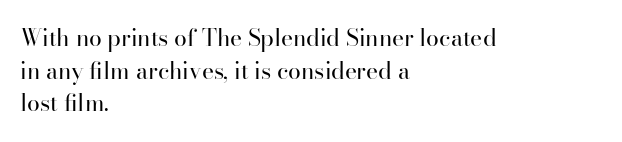
{"italic": "no", "bold": "no", "underline": "no", "align": "left", "line_spacing": "normal", "line_spacing_ratio": 1.42, "letter_spacing": "normal", "letter_spacing_em": 0.0, "glyph_px": 23}
